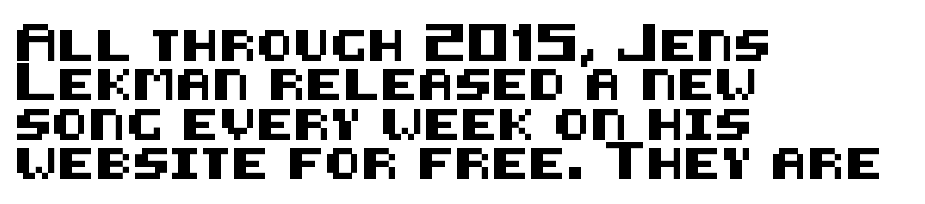
Q: Is the text italic (slanted)? A: No, it is upright.
Q: Is the typeface a serif or a sans-serif typeface? A: Sans-serif.
Q: Is the text underlined? A: No.
Q: How is the paragraph aligned? A: Left-aligned.
Q: Is the spacing between letters normal or unusually wide? A: Normal.
Q: Is the spacing between lines tight, normal or loose? A: Normal.
Q: Width (condensed, normal, or wide)? A: Normal.
Q: Stroke contrast? A: Medium.
Q: x-height? A: Large.
